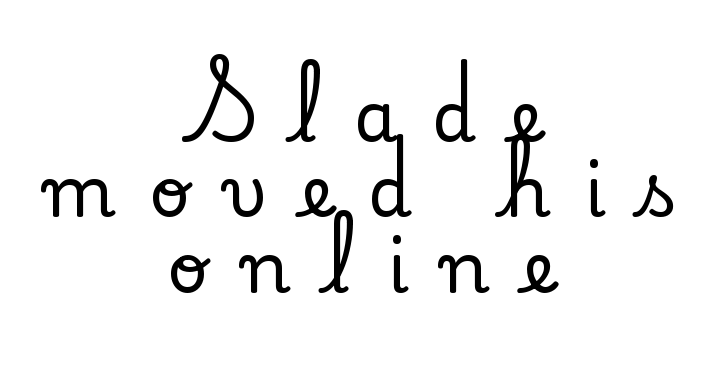
{"serif": "yes", "italic": "no", "width": "normal", "stroke_contrast": "low", "x_height": "small", "monospaced": "no", "underline": "no", "align": "center", "line_spacing": "tight", "line_spacing_ratio": 1.06, "letter_spacing": "wide", "letter_spacing_em": 0.48, "glyph_px": 71}
